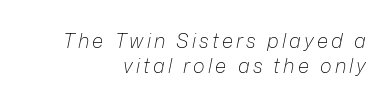
The image shows 20 px text type, italic (leaning right); set right-aligned, normal line spacing (1.26x), not underlined.
